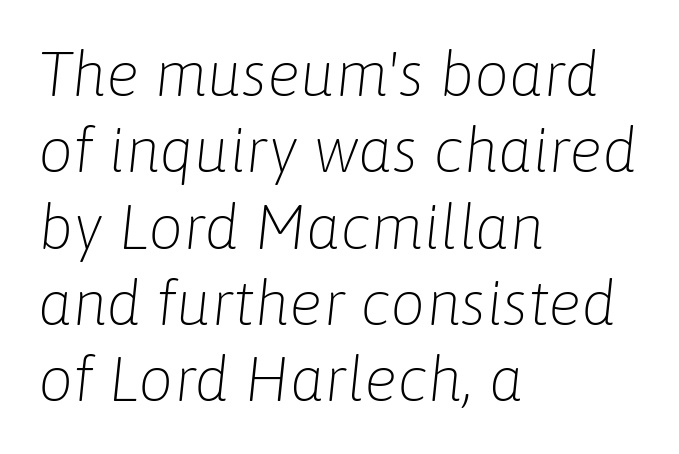
Q: Is the text bold? A: No.
Q: Is the text italic (slanted)? A: Yes, it leans right by about 6 degrees.
Q: Is the text underlined? A: No.
Q: How is the paragraph aligned? A: Left-aligned.
Q: Is the spacing between letters normal or unusually wide? A: Normal.
Q: Width (condensed, normal, or wide)? A: Normal.
Q: Stroke contrast? A: Low.
Q: x-height? A: Medium.
Q: Monospaced? A: No.
